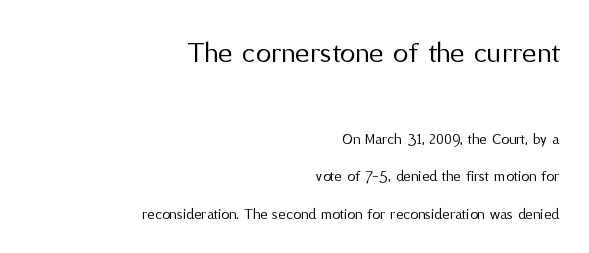
{"serif": "no", "italic": "no", "bold": "no", "weight": "regular", "width": "normal", "stroke_contrast": "medium", "x_height": "medium", "monospaced": "no", "underline": "no", "align": "right", "line_spacing": "loose", "line_spacing_ratio": 2.33, "letter_spacing": "normal", "letter_spacing_em": 0.0, "larger_block": "first", "size_ratio": 1.94, "glyph_px": 31}
